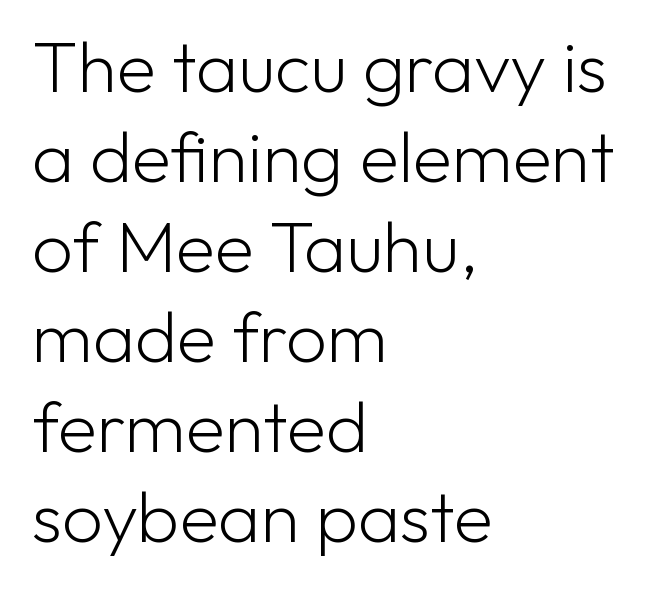
Weight: not bold — regular or lighter. The rendering uses natural spacing where letterforms have individual widths. This is the regular roman posture of the typeface. In terms of leading, this rendering sits right in the middle.
